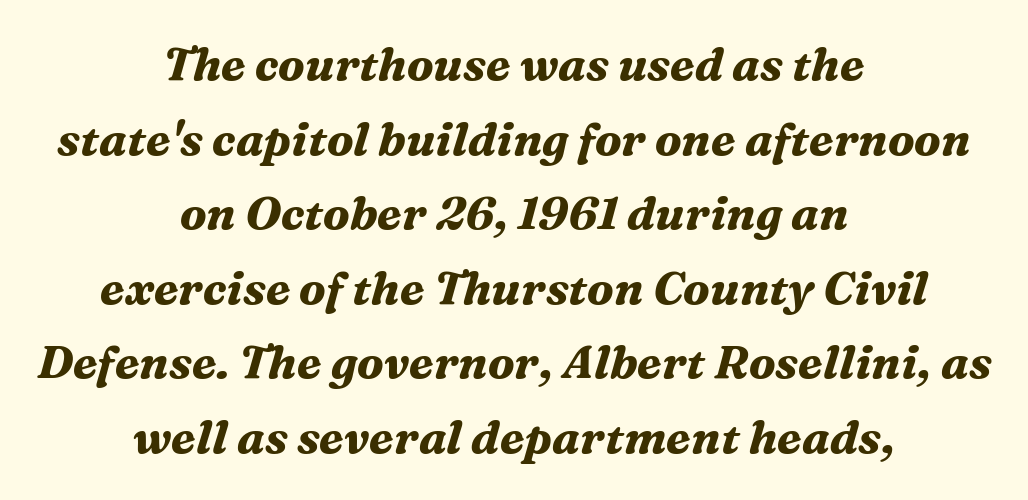
The line texture is even and compact thanks to regular tracking. Compared with ordinary roman type, these characters are visibly tilted. Has an underline been added? It has not. Note: serifs present on the glyphs.
